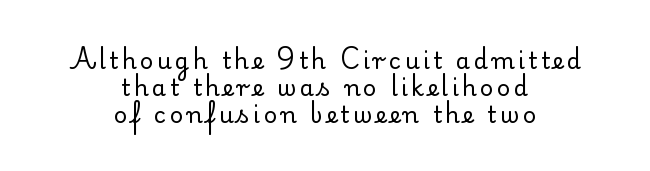
{"italic": "no", "bold": "no", "underline": "no", "align": "center", "line_spacing_ratio": 1.17, "glyph_px": 23}
